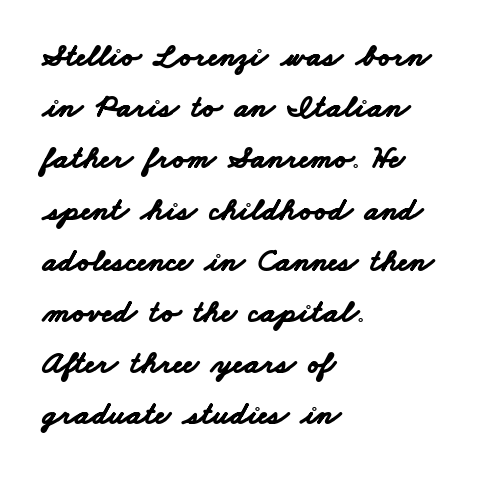
If you drew a ruler down the left edge, every line would touch it. Tracking value appears to be zero — textbook default spacing. Note the varied advance widths — an 'i' is clearly narrower than an 'm'. Compared with an ordinary text face, these strokes are far heavier — a full bold.
